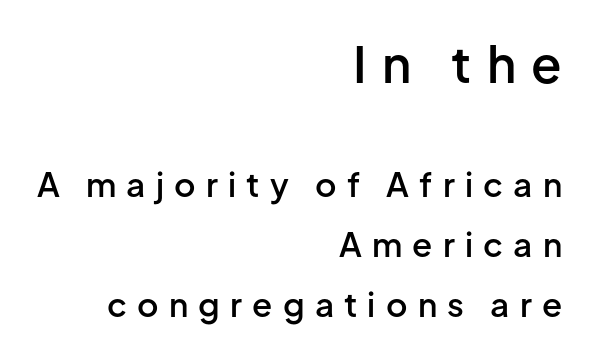
{"serif": "no", "italic": "no", "bold": "semi", "weight": "semibold", "width": "normal", "stroke_contrast": "low", "x_height": "medium", "monospaced": "no", "underline": "no", "align": "right", "line_spacing_ratio": 1.82, "letter_spacing": "wide", "letter_spacing_em": 0.31, "larger_block": "first", "size_ratio": 1.52, "glyph_px": 50}
